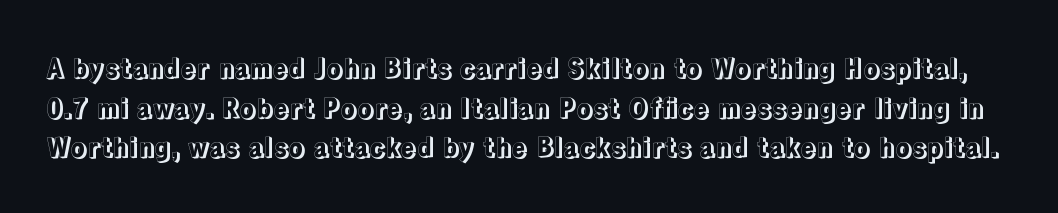
In terms of letterspacing, this is plain default setting. Regular leading. Lines of text with bare space underneath. Vertical strokes here are truly vertical.
